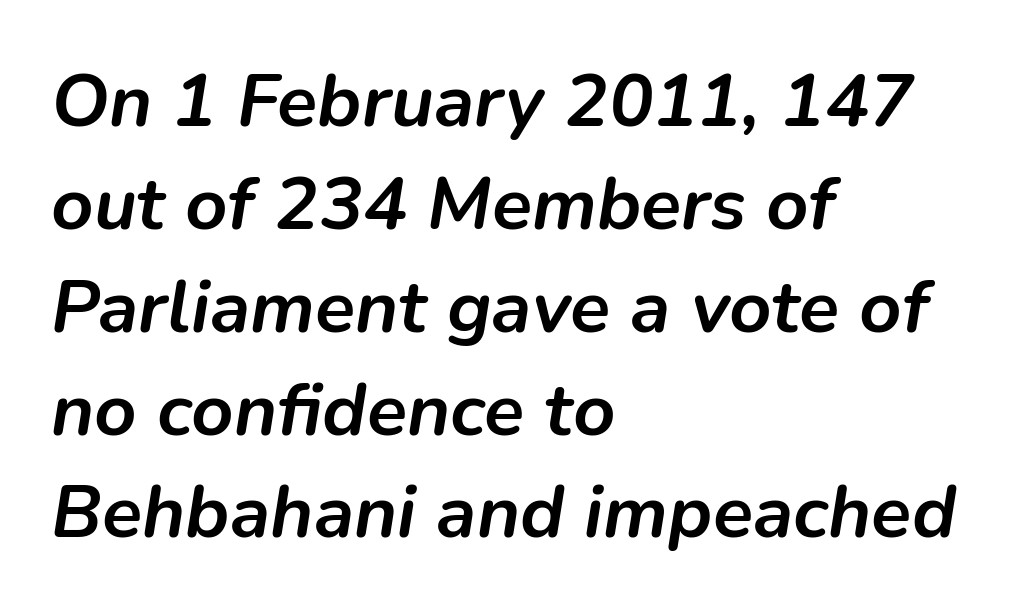
Q: Is the text bold? A: Yes.
Q: Is the text italic (slanted)? A: Yes, it leans right by about 9 degrees.
Q: Is the text underlined? A: No.
Q: How is the paragraph aligned? A: Left-aligned.
Q: Is the spacing between letters normal or unusually wide? A: Normal.
Q: Is the spacing between lines tight, normal or loose? A: Normal.
Q: Width (condensed, normal, or wide)? A: Normal.
Q: Stroke contrast? A: Low.
Q: x-height? A: Medium.
Q: Monospaced? A: No.
